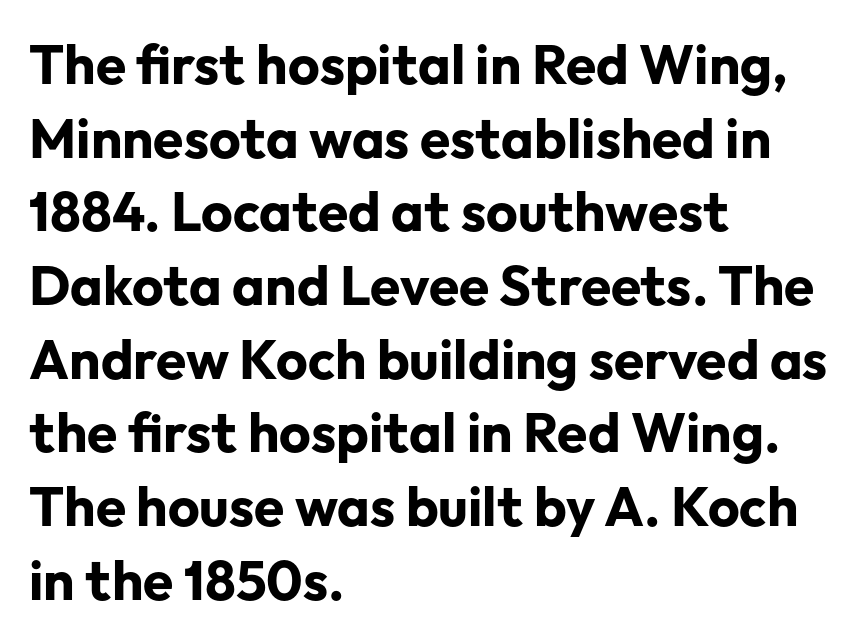
It's the straight-up-and-down kind of type. Look at the bottom of the vertical strokes: they stop flat, with no serifs. Lines of text with bare space underneath. No extra tracking has been applied to these lines.
